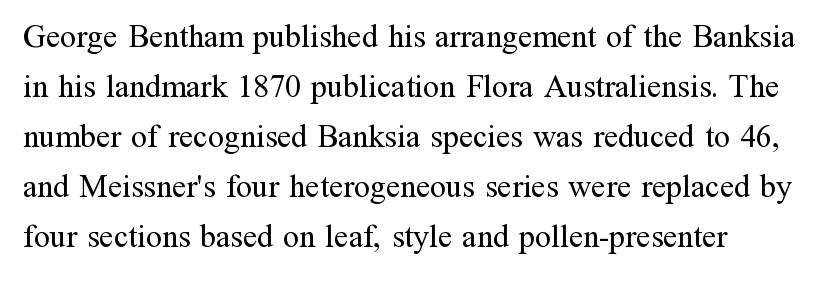
Q: Is the text bold? A: No.
Q: Is the text italic (slanted)? A: No, it is upright.
Q: Is the typeface a serif or a sans-serif typeface? A: Serif.
Q: Is the text underlined? A: No.
Q: How is the paragraph aligned? A: Left-aligned.
Q: Is the spacing between letters normal or unusually wide? A: Normal.
Q: Is the spacing between lines tight, normal or loose? A: Normal.
Q: Width (condensed, normal, or wide)? A: Normal.
Q: Stroke contrast? A: Medium.
Q: x-height? A: Medium.
Q: Monospaced? A: No.
